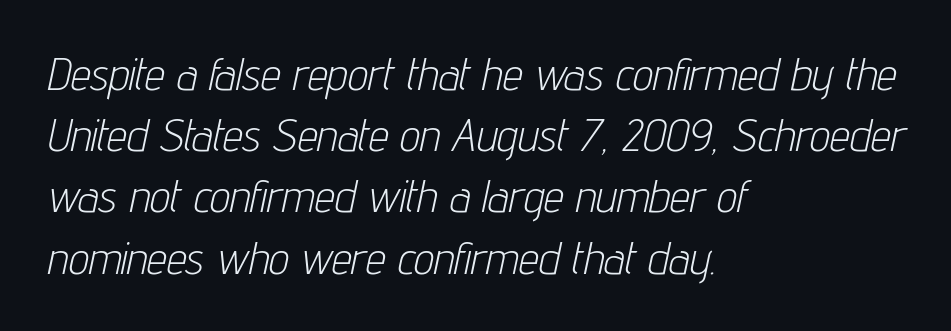
The image shows 45 px light, condensed type, italic (leaning right); set left-aligned, normal line spacing (1.36x), normal letter spacing, not underlined; low stroke contrast and a medium x-height.
